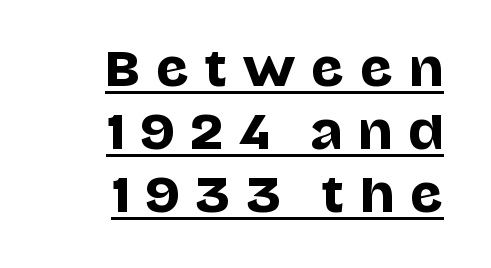
{"serif": "no", "italic": "no", "width": "normal", "stroke_contrast": "low", "x_height": "large", "monospaced": "no", "underline": "yes", "line_spacing": "normal", "line_spacing_ratio": 1.4, "letter_spacing": "wide", "letter_spacing_em": 0.35, "glyph_px": 45}
